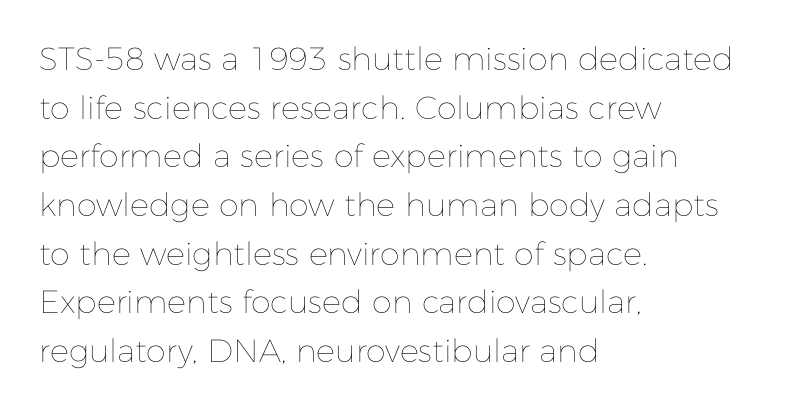
A clean baseline with only descenders dipping below it. Every character sits straight up, as roman type does. The weight tops out at a normal text grade. The lines are quadded left.
